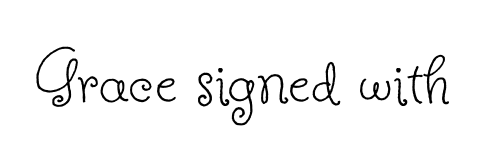
Is the letter spacing exaggerated? No — it looks like the ordinary default. Heaviness? Minimal to ordinary, like unemphasized prose. Unlike a clean sans, this face finishes its strokes with serifs. The font's upright variant was chosen for this text. A bare baseline throughout the passage.
